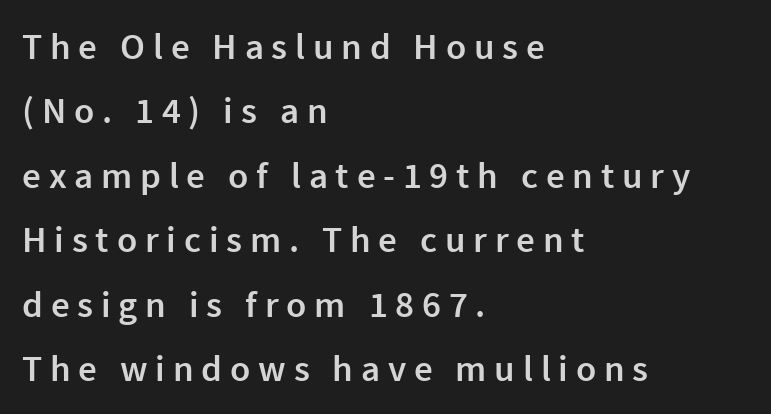
The image shows 37 px semibold sans-serif type, upright; set left-aligned, line spacing 1.74x, unusually wide letter spacing (+0.21 em), not underlined; a medium x-height.
